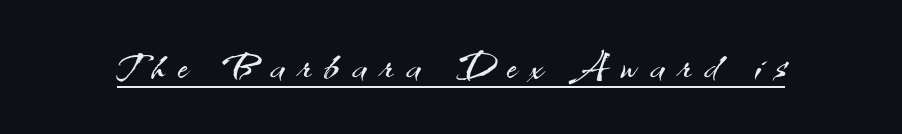
Font category for this specimen: sans-serif. Here the glyphs are tracked loosely, breaking word shapes into spaced letters. A typesetter would call this proportional, since set widths differ per character. Beneath each row of characters lies a ruled line.
